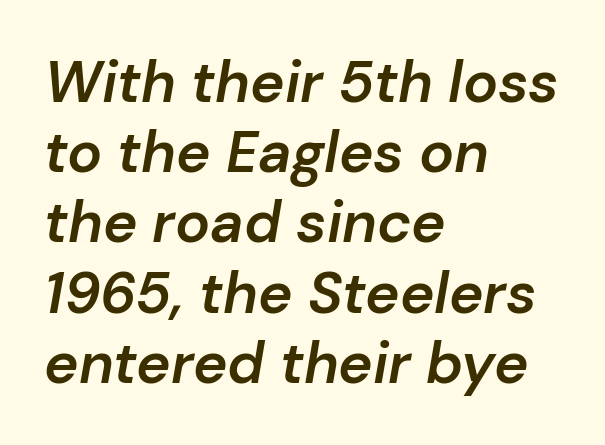
{"italic": "yes", "lean": "right", "slant_degrees": 10, "bold": "semi", "weight": "semibold", "width": "normal", "stroke_contrast": "low", "x_height": "medium", "monospaced": "no", "underline": "no", "align": "left", "line_spacing_ratio": 1.21, "letter_spacing": "normal", "letter_spacing_em": 0.0, "glyph_px": 58}
